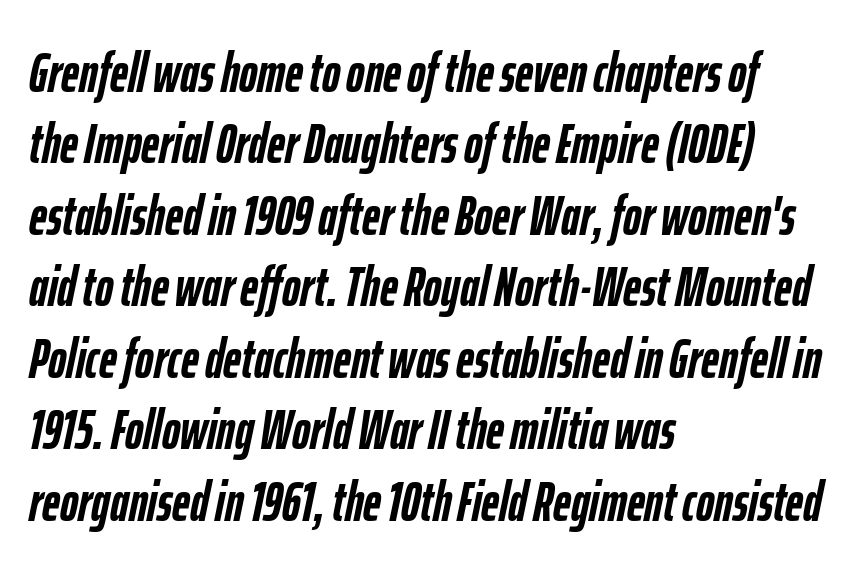
The image shows 55 px semibold, condensed type, italic (leaning right); set left-aligned, normal line spacing (1.3x), normal letter spacing, not underlined; low stroke contrast and a medium x-height.
